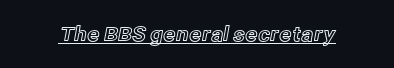
Q: Is the text italic (slanted)? A: Yes.
Q: Is the text underlined? A: Yes.
Q: Is the spacing between letters normal or unusually wide? A: Normal.
